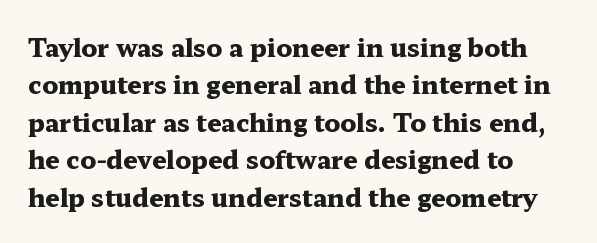
{"italic": "no", "bold": "yes", "underline": "no", "align": "left", "line_spacing": "normal", "line_spacing_ratio": 1.5, "letter_spacing": "normal", "letter_spacing_em": 0.0, "glyph_px": 25}
